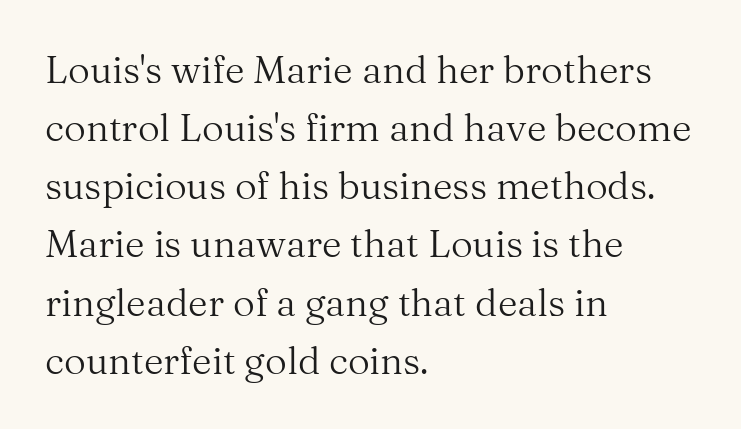
Q: Is the text bold? A: No.
Q: Is the text italic (slanted)? A: No, it is upright.
Q: Is the typeface a serif or a sans-serif typeface? A: Serif.
Q: Is the text underlined? A: No.
Q: How is the paragraph aligned? A: Left-aligned.
Q: Is the spacing between letters normal or unusually wide? A: Normal.
Q: Is the spacing between lines tight, normal or loose? A: Normal.
Q: Width (condensed, normal, or wide)? A: Normal.
Q: Stroke contrast? A: Medium.
Q: x-height? A: Medium.
Q: Monospaced? A: No.
